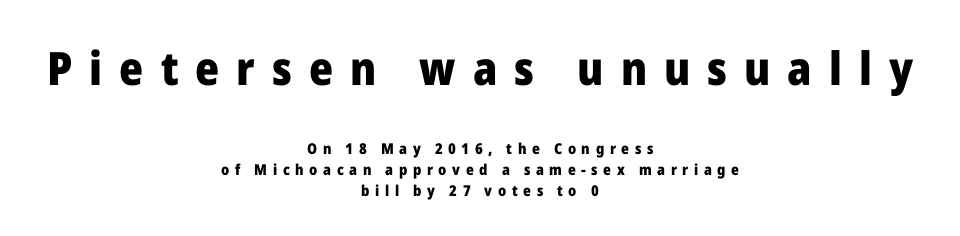
Q: Is the text bold? A: Yes.
Q: Is the text italic (slanted)? A: No, it is upright.
Q: Is the typeface a serif or a sans-serif typeface? A: Sans-serif.
Q: Is the text underlined? A: No.
Q: How is the paragraph aligned? A: Centered.
Q: Is the spacing between letters normal or unusually wide? A: Unusually wide.
Q: Is the spacing between lines tight, normal or loose? A: Normal.
Q: Which block of text is set in a larger size, the first (top) or the second (bottom)? A: The first (top) one.
Q: Width (condensed, normal, or wide)? A: Normal.
Q: Stroke contrast? A: Low.
Q: x-height? A: Medium.
Q: Monospaced? A: No.
